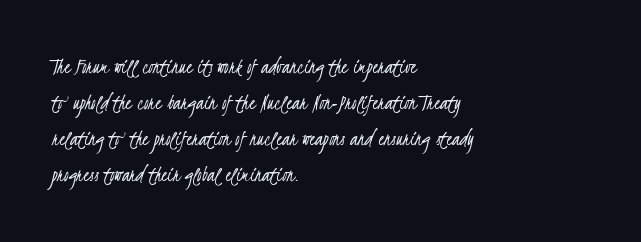
{"bold": "no", "underline": "no", "align": "left", "line_spacing": "normal", "line_spacing_ratio": 1.56, "letter_spacing": "normal", "letter_spacing_em": 0.0, "glyph_px": 23}
